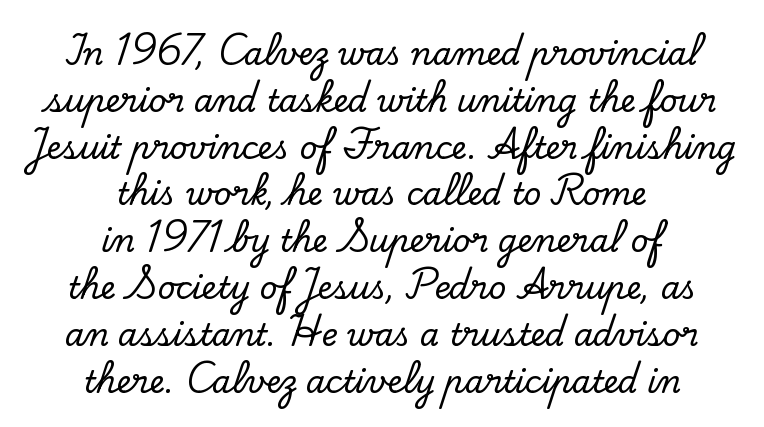
The image shows 31 px serif type; set centered, normal line spacing (1.51x), normal letter spacing, not underlined; low stroke contrast and a small x-height.
